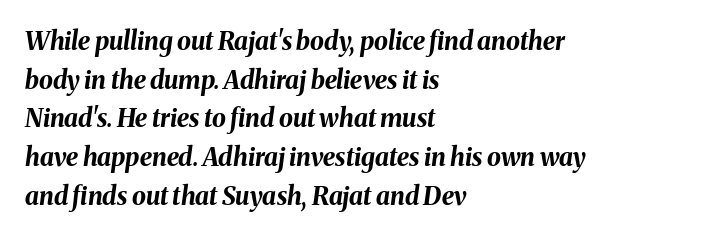
{"italic": "yes", "lean": "right", "slant_degrees": 8, "bold": "yes", "underline": "no", "align": "left", "line_spacing": "normal", "line_spacing_ratio": 1.55, "letter_spacing": "normal", "letter_spacing_em": 0.0, "glyph_px": 25}
